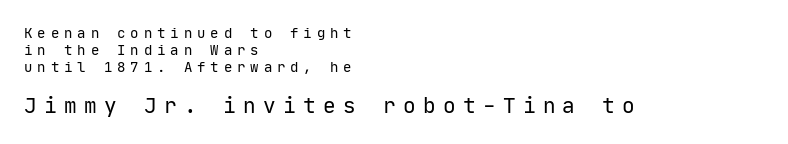
Is there any slant? The stems are plumb. The following chunk of copy outweighs the initial chunk in type size. The horizontal fit of the characters is loose and conspicuously gappy. The rendering anchors every line to the left-hand side. Check under the words: just untouched page. Caption: face not bold, strokes unweighted.
